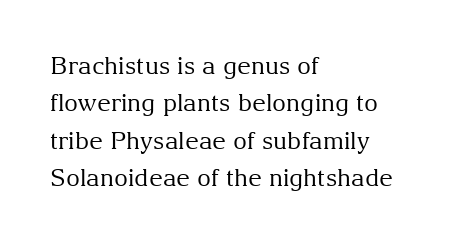
Evenly set lines give the paragraph a standard silhouette. Here the glyphs are tracked normally, forming tight word shapes. Rule under the text: the space is simply empty. Italic? Not at all — the glyphs are vertical. These glyphs show unthickened strokes, regular width or finer.
